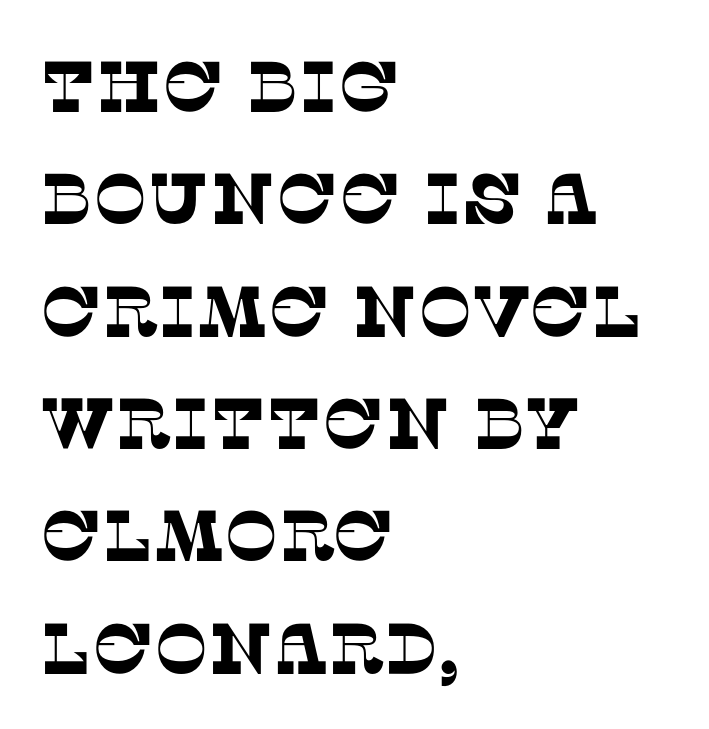
Q: Is the typeface a serif or a sans-serif typeface? A: Serif.
Q: Is the text underlined? A: No.
Q: How is the paragraph aligned? A: Left-aligned.
Q: Is the spacing between letters normal or unusually wide? A: Normal.
Q: Is the spacing between lines tight, normal or loose? A: Normal.
Q: Width (condensed, normal, or wide)? A: Normal.
Q: Stroke contrast? A: Low.
Q: x-height? A: Large.
Q: Monospaced? A: No.
